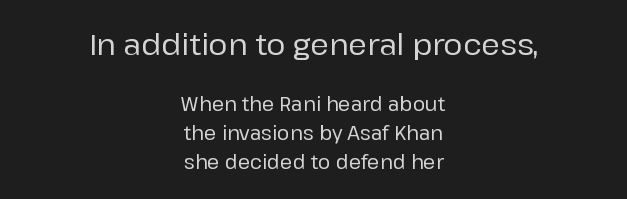
Q: Is the text italic (slanted)? A: No, it is upright.
Q: Is the typeface a serif or a sans-serif typeface? A: Sans-serif.
Q: Is the text underlined? A: No.
Q: How is the paragraph aligned? A: Centered.
Q: Is the spacing between letters normal or unusually wide? A: Normal.
Q: Is the spacing between lines tight, normal or loose? A: Normal.
Q: Which block of text is set in a larger size, the first (top) or the second (bottom)? A: The first (top) one.
Q: Width (condensed, normal, or wide)? A: Normal.
Q: Stroke contrast? A: Low.
Q: x-height? A: Medium.
Q: Monospaced? A: No.
